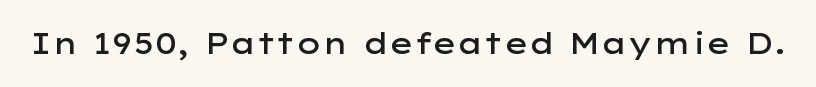
Q: Is the text bold? A: Semi-bold.
Q: Is the text italic (slanted)? A: No, it is upright.
Q: Is the typeface a serif or a sans-serif typeface? A: Sans-serif.
Q: Is the text underlined? A: No.
Q: Is the spacing between letters normal or unusually wide? A: Normal.
Q: Width (condensed, normal, or wide)? A: Wide.
Q: Stroke contrast? A: Low.
Q: x-height? A: Medium.
Q: Monospaced? A: No.
